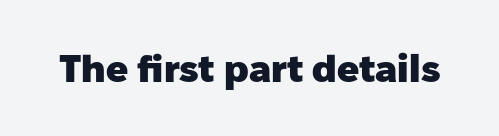
You could not count columns in this text — the font is proportionally spaced. A dark, heavy texture on the line: the type is bold. The space directly below the letters is spotless. Inter-character spacing is left at the font's built-in metrics. These lines are composed in type without serifs.
